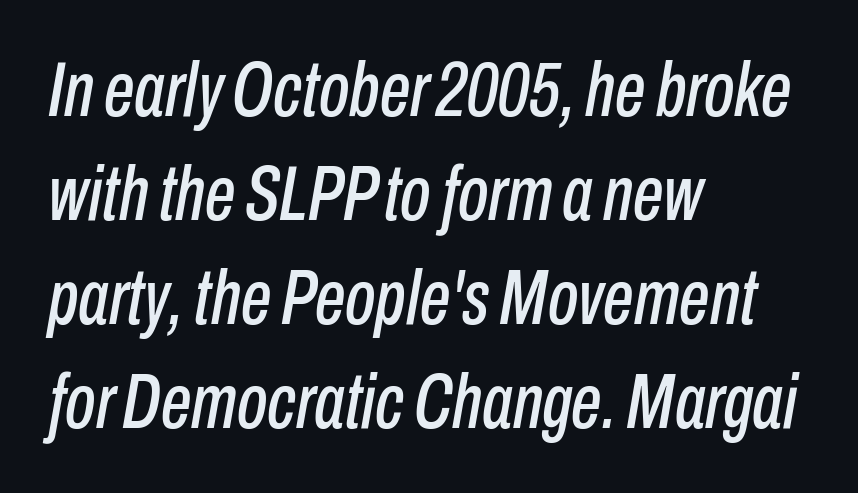
Notice how the stems are inclined rather than vertical — that's the hallmark of italics. Compared with a centered layout, this one pins lines to the left instead. Bare-footed words on every line. The letterforms sit shoulder to shoulder at normal distance.
